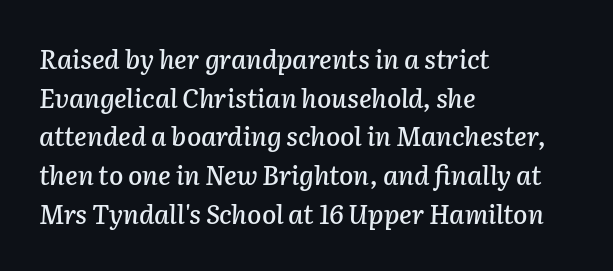
Q: Is the text italic (slanted)? A: Yes, it leans right by about 2 degrees.
Q: Is the text underlined? A: No.
Q: How is the paragraph aligned? A: Left-aligned.
Q: Is the spacing between letters normal or unusually wide? A: Normal.
Q: Is the spacing between lines tight, normal or loose? A: Normal.
